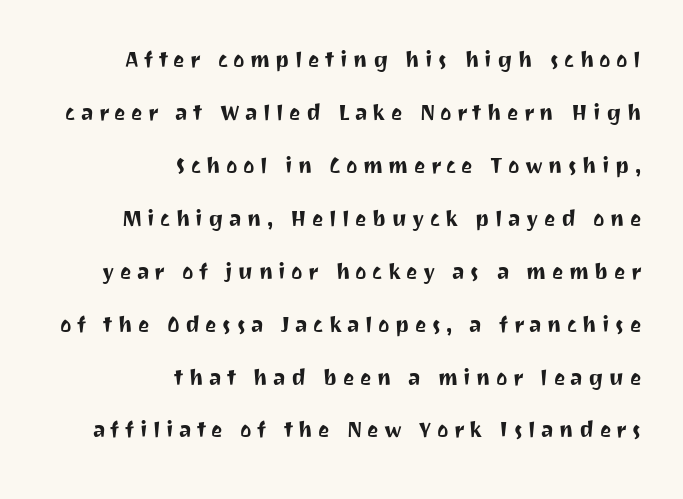
{"italic": "no", "underline": "no", "align": "right", "line_spacing": "loose", "line_spacing_ratio": 1.96, "letter_spacing": "wide", "letter_spacing_em": 0.2, "glyph_px": 27}
